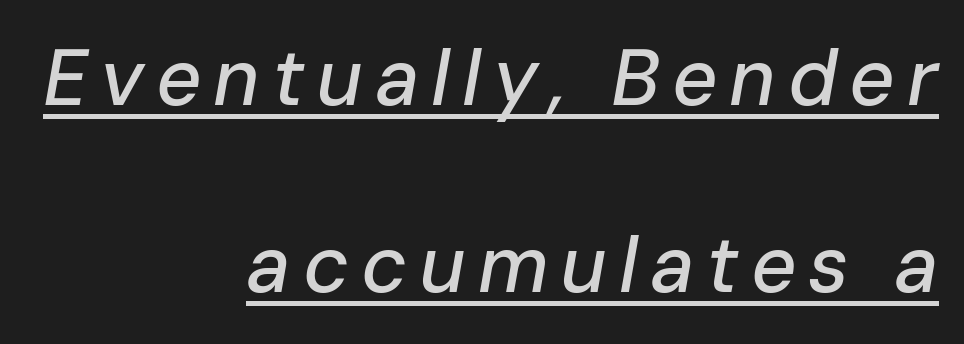
The image shows 79 px text type, italic (leaning right); set right-aligned, loose line spacing (2.37x), underlined; low stroke contrast and a medium x-height.
